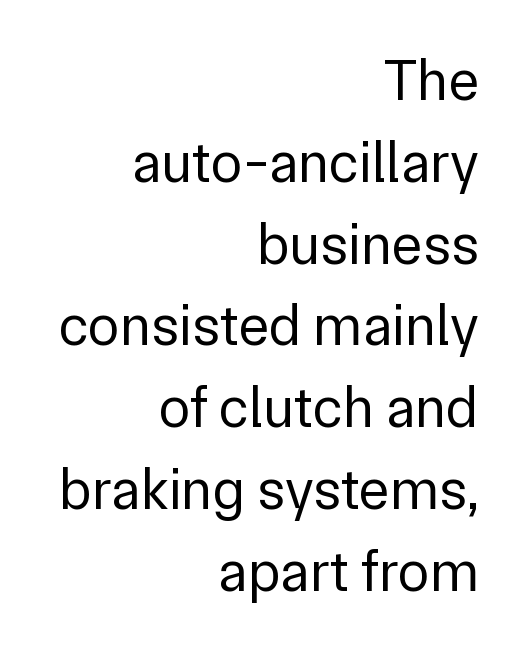
Observe the ordinary spacing: letters are neighbours, not strangers. Do the characters align in a grid? No, the font is proportional. Plain, unruled lines of type. A normal amount of white space separates one row of letters from the next. The paragraph shown leans on its right margin.
